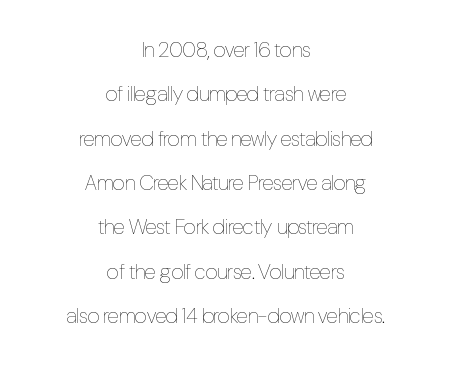
Letter spacing: default. Italic? Not at all — the glyphs are vertical. Visually the block forms a symmetrical silhouette, jagged on both flanks. Clear beneath every line of the passage.
